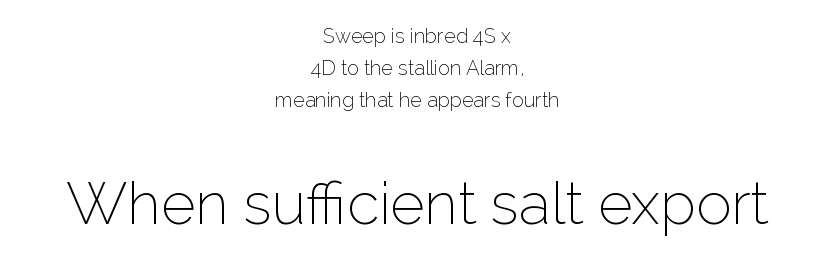
Letters rest on an invisible, unmarked baseline. Notice how the passage keeps no hard edge, just a central spine. This block has exactly the height ordinary leading produces. Is this a fixed-width face? No — the glyphs have proportional, varying widths. Classification — sans serif. Does the bottom block carry the larger type? Yes, it does.
